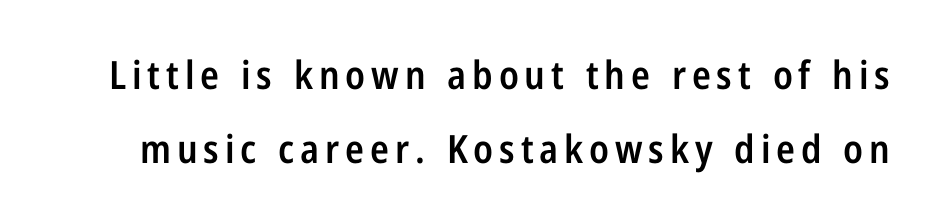
{"serif": "no", "italic": "no", "bold": "semi", "weight": "semibold", "width": "condensed", "stroke_contrast": "low", "x_height": "medium", "monospaced": "no", "underline": "no", "line_spacing_ratio": 1.89, "glyph_px": 39}
